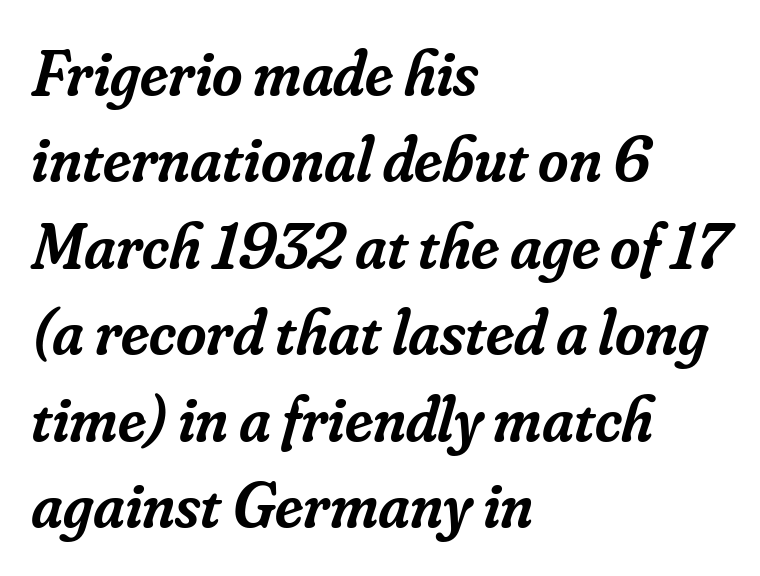
Q: Is the text bold? A: Semi-bold.
Q: Is the text italic (slanted)? A: Yes, it leans right by about 16 degrees.
Q: Is the typeface a serif or a sans-serif typeface? A: Serif.
Q: Is the text underlined? A: No.
Q: How is the paragraph aligned? A: Left-aligned.
Q: Is the spacing between letters normal or unusually wide? A: Normal.
Q: Is the spacing between lines tight, normal or loose? A: Normal.
Q: Width (condensed, normal, or wide)? A: Normal.
Q: Stroke contrast? A: Low.
Q: x-height? A: Small.
Q: Monospaced? A: No.
